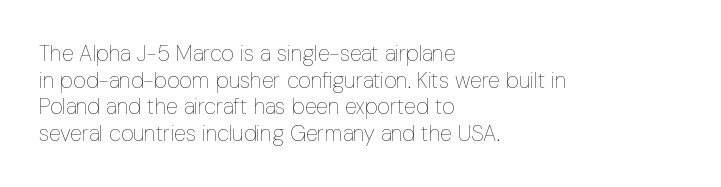
The face used here is rendered with its standard letterfit. The rag falls on the right side of this text block. The typeface has the unassuming heft of standard copy or less. Italic: no, the glyphs are upright roman.
